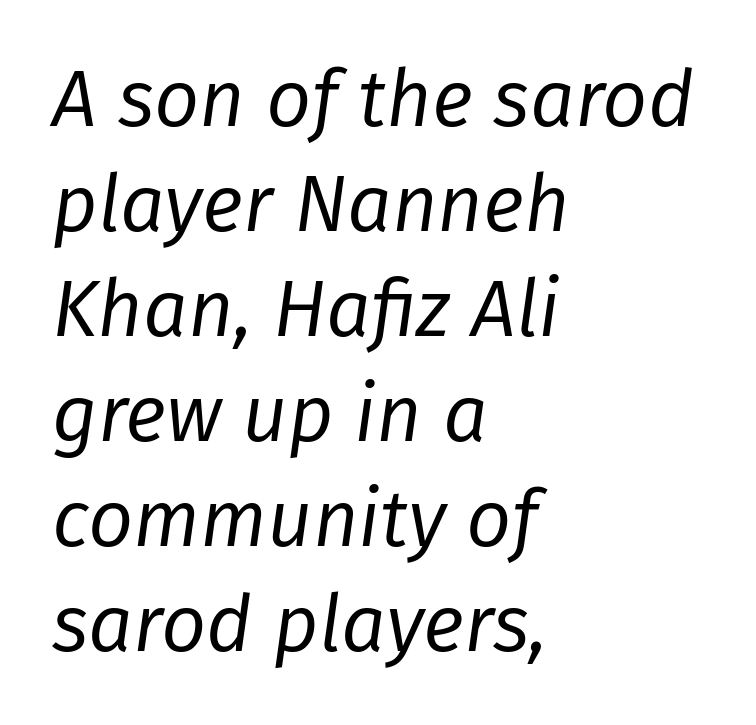
The image shows 79 px regular-weight type, italic (leaning right); set left-aligned, normal line spacing (1.33x), normal letter spacing, not underlined; low stroke contrast and a medium x-height.
